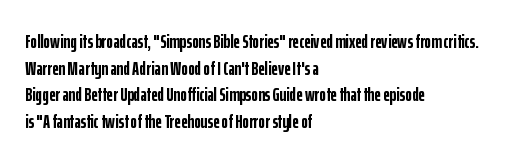
The typography opts for an upright posture over an oblique one. A classic flush-left, rag-right setting is used for this passage. Words appear dense and cohesive because spacing is normal. A full-strength bold gives these letters their thick strokes. Rule under the text: the space is simply empty.
